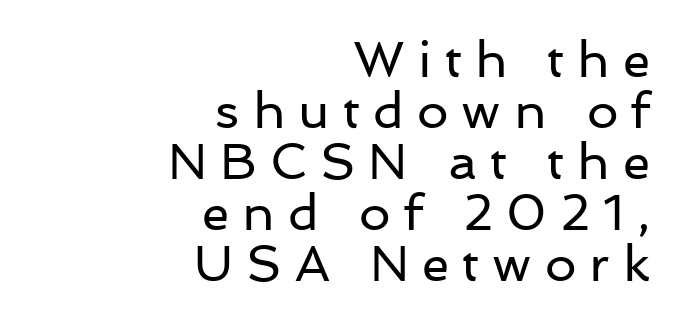
{"serif": "no", "italic": "no", "bold": "no", "weight": "regular", "width": "normal", "stroke_contrast": "low", "x_height": "medium", "monospaced": "no", "underline": "no", "align": "right", "line_spacing": "tight", "line_spacing_ratio": 1.02, "letter_spacing": "wide", "letter_spacing_em": 0.26, "glyph_px": 50}
